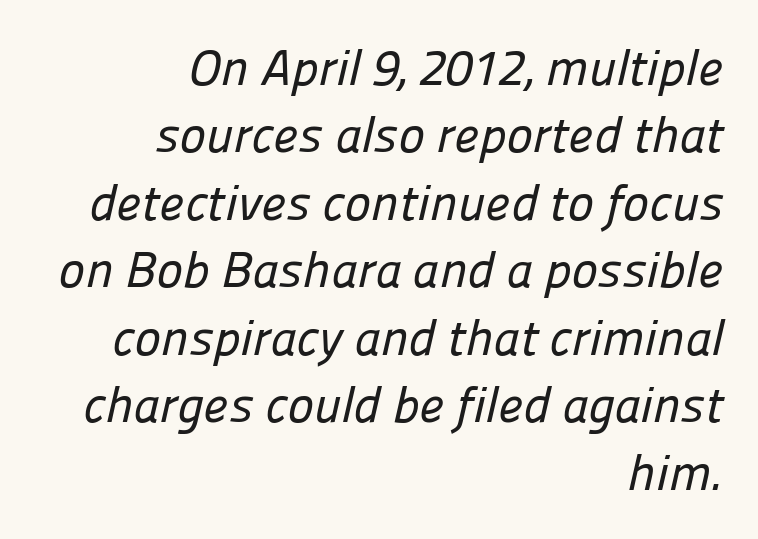
The image shows 50 px sans-serif type; set right-aligned, normal line spacing (1.35x), normal letter spacing, not underlined; low stroke contrast and a medium x-height.
